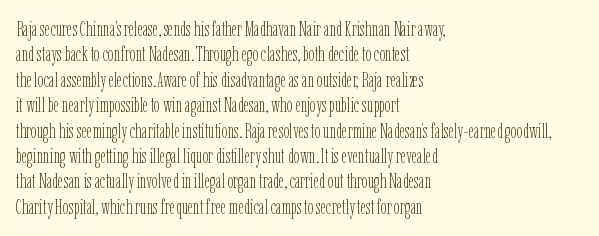
{"italic": "no", "bold": "no", "underline": "no", "align": "left", "line_spacing_ratio": 1.21, "letter_spacing": "normal", "letter_spacing_em": 0.0, "glyph_px": 21}
